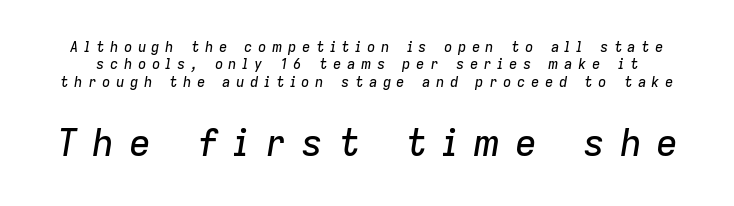
Q: Is the text italic (slanted)? A: Yes, it leans right by about 9 degrees.
Q: Is the text underlined? A: No.
Q: Is the spacing between letters normal or unusually wide? A: Unusually wide.
Q: Is the spacing between lines tight, normal or loose? A: Normal.
Q: Which block of text is set in a larger size, the first (top) or the second (bottom)? A: The second (bottom) one.
Q: Width (condensed, normal, or wide)? A: Normal.
Q: Stroke contrast? A: Low.
Q: x-height? A: Medium.
Q: Monospaced? A: No.
